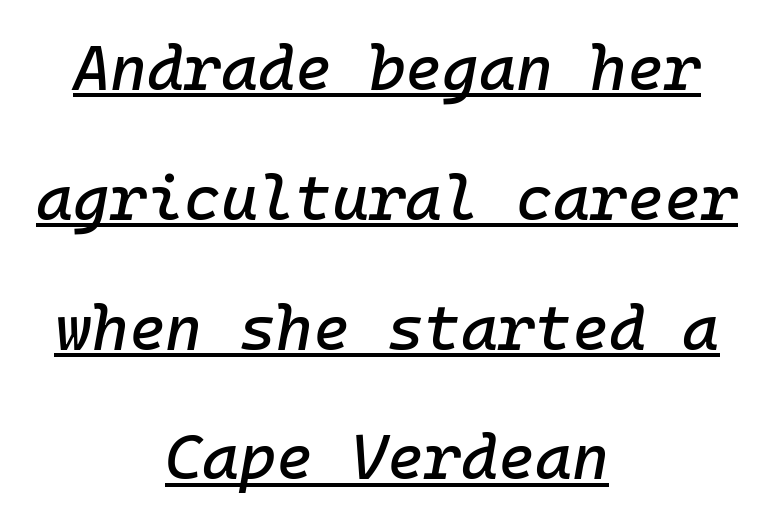
{"italic": "yes", "lean": "right", "slant_degrees": 10, "width": "normal", "stroke_contrast": "low", "x_height": "medium", "monospaced": "yes", "underline": "yes", "align": "center", "line_spacing": "loose", "line_spacing_ratio": 2.06, "letter_spacing": "normal", "letter_spacing_em": 0.0, "glyph_px": 63}
